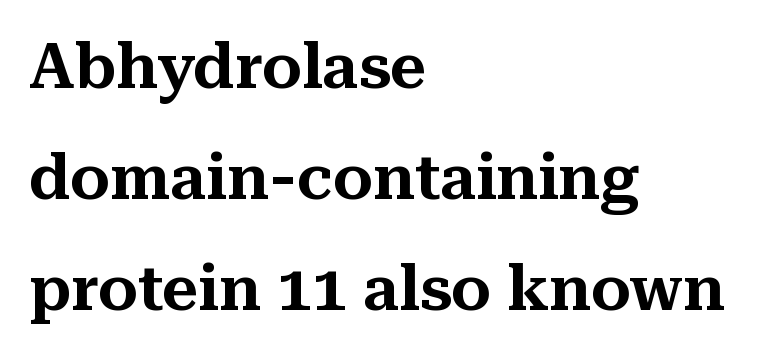
Q: Is the text italic (slanted)? A: No, it is upright.
Q: Is the typeface a serif or a sans-serif typeface? A: Serif.
Q: Is the text underlined? A: No.
Q: How is the paragraph aligned? A: Left-aligned.
Q: Is the spacing between letters normal or unusually wide? A: Normal.
Q: Width (condensed, normal, or wide)? A: Normal.
Q: Stroke contrast? A: Medium.
Q: x-height? A: Medium.
Q: Monospaced? A: No.
